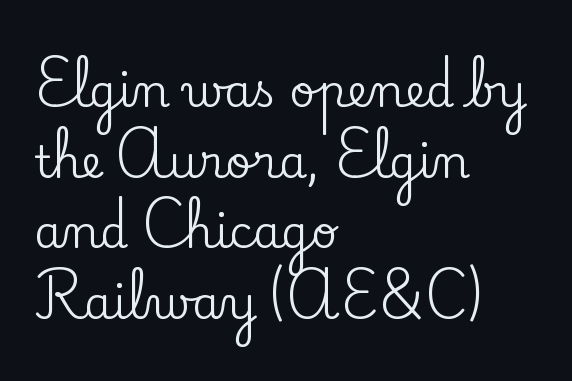
Q: Is the text italic (slanted)? A: No, it is upright.
Q: Is the typeface a serif or a sans-serif typeface? A: Serif.
Q: Is the text underlined? A: No.
Q: How is the paragraph aligned? A: Left-aligned.
Q: Is the spacing between letters normal or unusually wide? A: Normal.
Q: Is the spacing between lines tight, normal or loose? A: Normal.
Q: Width (condensed, normal, or wide)? A: Normal.
Q: Stroke contrast? A: Low.
Q: x-height? A: Small.
Q: Monospaced? A: No.
